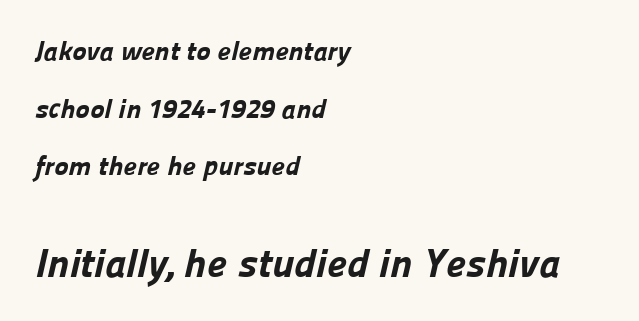
Q: Is the text bold? A: Yes.
Q: Is the typeface a serif or a sans-serif typeface? A: Sans-serif.
Q: Is the text underlined? A: No.
Q: How is the paragraph aligned? A: Left-aligned.
Q: Is the spacing between letters normal or unusually wide? A: Normal.
Q: Is the spacing between lines tight, normal or loose? A: Loose.
Q: Which block of text is set in a larger size, the first (top) or the second (bottom)? A: The second (bottom) one.
Q: Width (condensed, normal, or wide)? A: Normal.
Q: Stroke contrast? A: Low.
Q: x-height? A: Medium.
Q: Monospaced? A: No.
